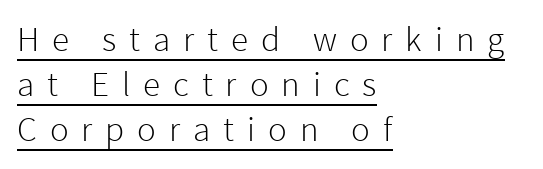
Q: Is the text bold? A: No.
Q: Is the text italic (slanted)? A: No, it is upright.
Q: Is the typeface a serif or a sans-serif typeface? A: Sans-serif.
Q: Is the text underlined? A: Yes.
Q: How is the paragraph aligned? A: Left-aligned.
Q: Is the spacing between letters normal or unusually wide? A: Unusually wide.
Q: Is the spacing between lines tight, normal or loose? A: Normal.
Q: Width (condensed, normal, or wide)? A: Normal.
Q: Stroke contrast? A: Low.
Q: x-height? A: Medium.
Q: Monospaced? A: No.
